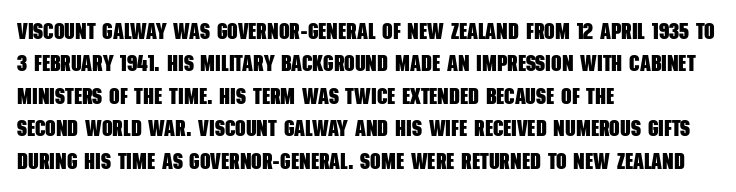
Q: Is the text bold? A: Yes.
Q: Is the text underlined? A: No.
Q: How is the paragraph aligned? A: Left-aligned.
Q: Is the spacing between letters normal or unusually wide? A: Normal.
Q: Is the spacing between lines tight, normal or loose? A: Normal.
